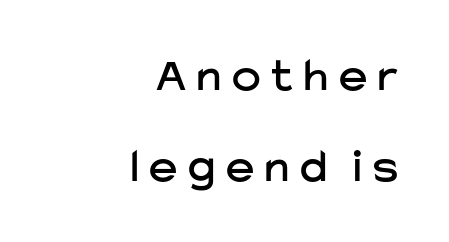
Q: Is the text italic (slanted)? A: No, it is upright.
Q: Is the typeface a serif or a sans-serif typeface? A: Sans-serif.
Q: Is the text underlined? A: No.
Q: How is the paragraph aligned? A: Right-aligned.
Q: Is the spacing between letters normal or unusually wide? A: Unusually wide.
Q: Width (condensed, normal, or wide)? A: Normal.
Q: Stroke contrast? A: Low.
Q: x-height? A: Medium.
Q: Monospaced? A: No.
